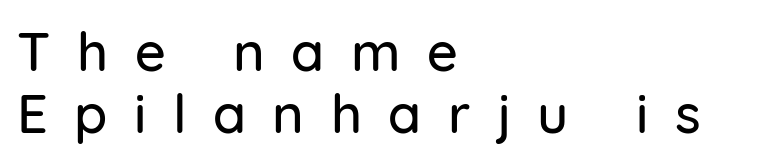
Is there much room between lines? No — they nearly touch. This rendering employs a face without finishing strokes, i.e., a sans-serif. A classic flush-left, rag-right setting is used for this passage. Characters remain perfectly vertical along every line. Rule under the text: the space is simply empty.
